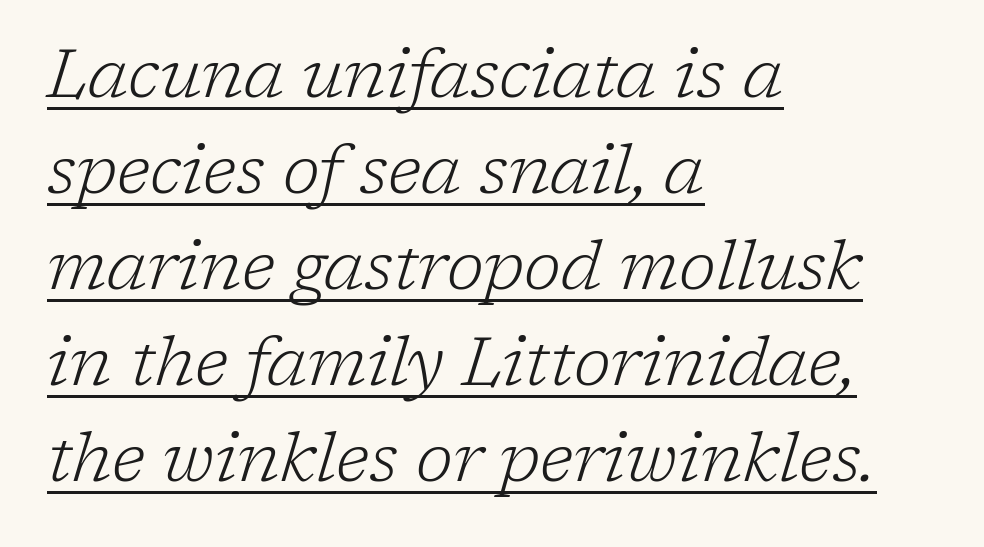
{"serif": "yes", "italic": "yes", "lean": "right", "slant_degrees": 17, "bold": "no", "weight": "light", "width": "normal", "stroke_contrast": "low", "x_height": "medium", "monospaced": "no", "underline": "yes", "align": "left", "line_spacing": "normal", "line_spacing_ratio": 1.41, "letter_spacing": "normal", "letter_spacing_em": 0.0, "glyph_px": 68}
